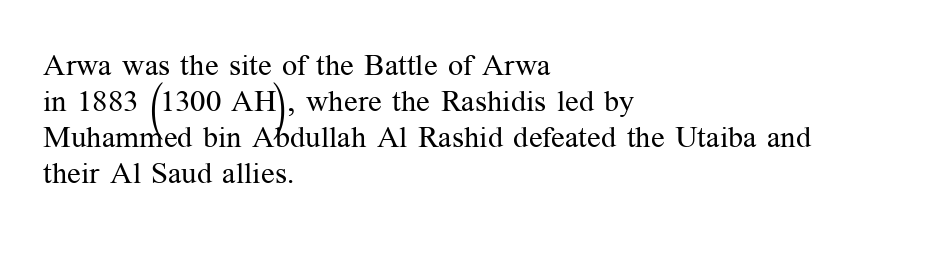
The image shows 30 px regular-weight serif type, upright; set left-aligned, line spacing 1.2x, normal letter spacing, not underlined; medium stroke contrast and a medium x-height.
